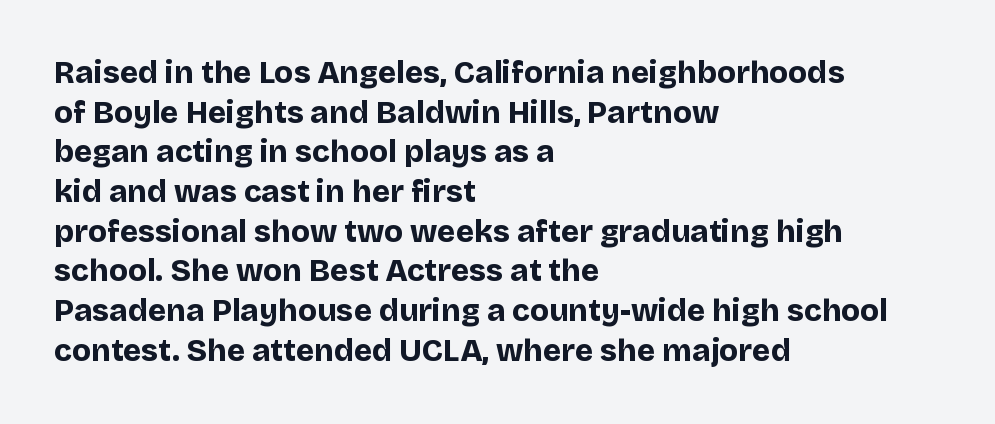
{"serif": "no", "italic": "no", "bold": "yes", "weight": "bold", "width": "normal", "stroke_contrast": "low", "x_height": "large", "monospaced": "no", "underline": "no", "align": "left", "line_spacing": "normal", "line_spacing_ratio": 1.28, "letter_spacing": "normal", "letter_spacing_em": 0.0, "glyph_px": 31}
